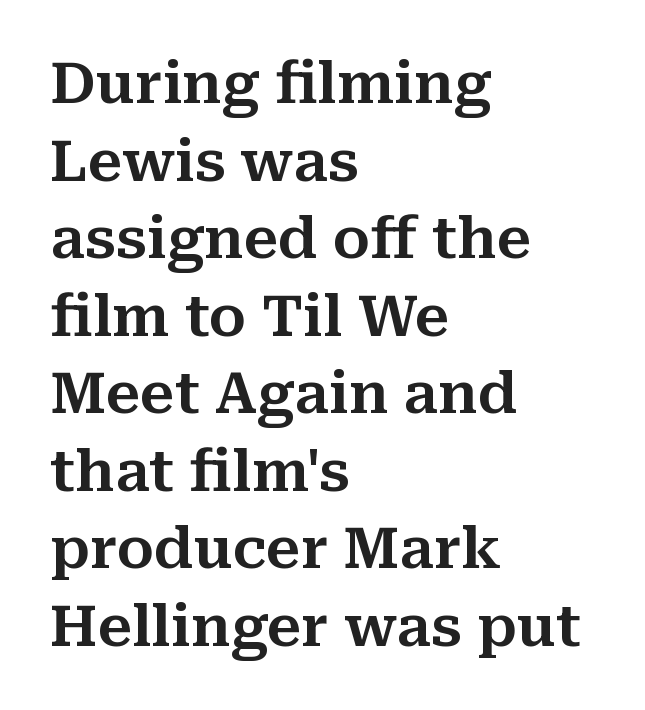
Q: Is the text italic (slanted)? A: No, it is upright.
Q: Is the typeface a serif or a sans-serif typeface? A: Serif.
Q: Is the text underlined? A: No.
Q: How is the paragraph aligned? A: Left-aligned.
Q: Is the spacing between letters normal or unusually wide? A: Normal.
Q: Is the spacing between lines tight, normal or loose? A: Normal.
Q: Width (condensed, normal, or wide)? A: Normal.
Q: Stroke contrast? A: Medium.
Q: x-height? A: Medium.
Q: Monospaced? A: No.
